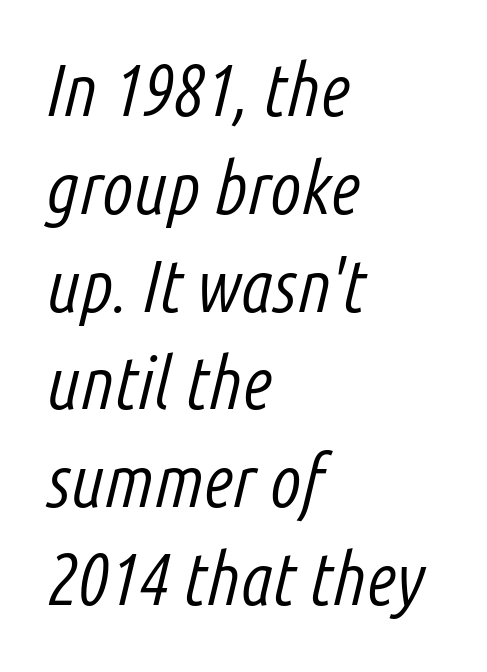
{"italic": "yes", "lean": "right", "slant_degrees": 14, "bold": "no", "weight": "light", "width": "condensed", "stroke_contrast": "low", "x_height": "medium", "monospaced": "no", "underline": "no", "align": "left", "line_spacing": "normal", "line_spacing_ratio": 1.34, "letter_spacing": "normal", "letter_spacing_em": 0.0, "glyph_px": 73}
